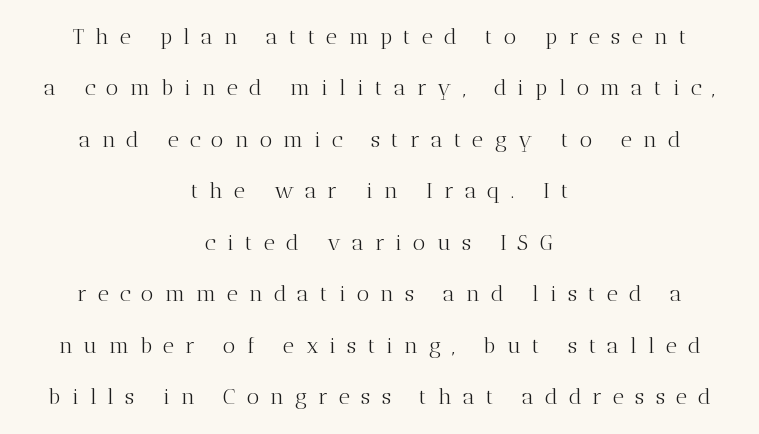
The image shows 22 px text type, upright; set centered, loose line spacing (2.34x), unusually wide letter spacing (+0.5 em), not underlined.
